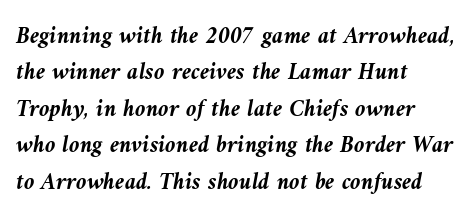
The typesetting leans heavy: a genuine bold. It's the slanting kind of type. The vertical gap from one line to the next is medium. Words appear dense and cohesive because spacing is normal. These lines are set flush left with a ragged right edge. Beneath every word, the page is bare.
